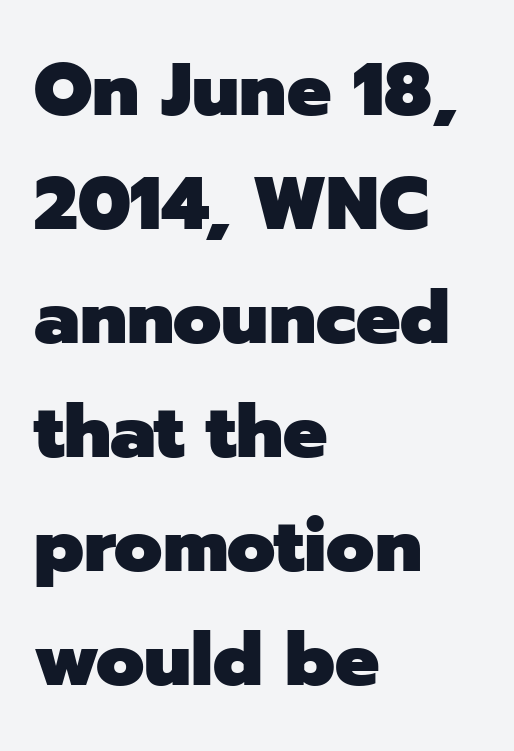
{"serif": "no", "italic": "no", "bold": "yes", "weight": "heavy", "width": "normal", "stroke_contrast": "low", "x_height": "medium", "monospaced": "no", "underline": "no", "align": "left", "line_spacing": "normal", "line_spacing_ratio": 1.54, "letter_spacing": "normal", "letter_spacing_em": 0.0, "glyph_px": 74}
